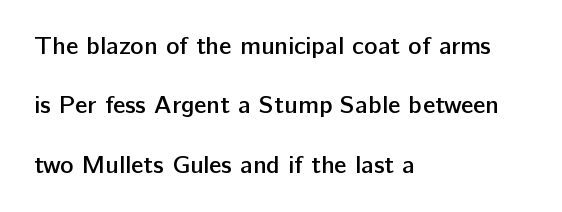
The image shows 25 px text type, upright; set left-aligned, loose line spacing (2.38x), normal letter spacing, not underlined.
